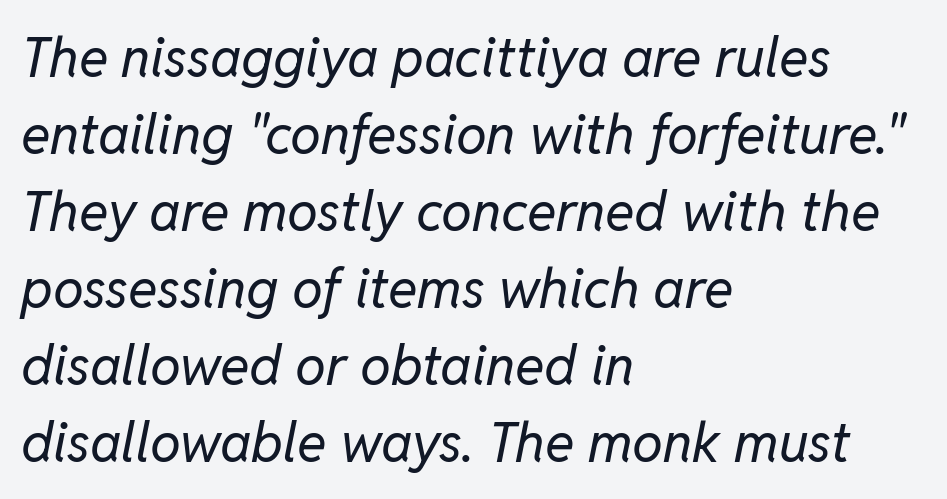
{"italic": "yes", "lean": "right", "slant_degrees": 11, "bold": "no", "weight": "regular", "width": "normal", "stroke_contrast": "low", "x_height": "medium", "monospaced": "no", "underline": "no", "align": "left", "line_spacing": "normal", "line_spacing_ratio": 1.4, "letter_spacing": "normal", "letter_spacing_em": 0.0, "glyph_px": 55}
